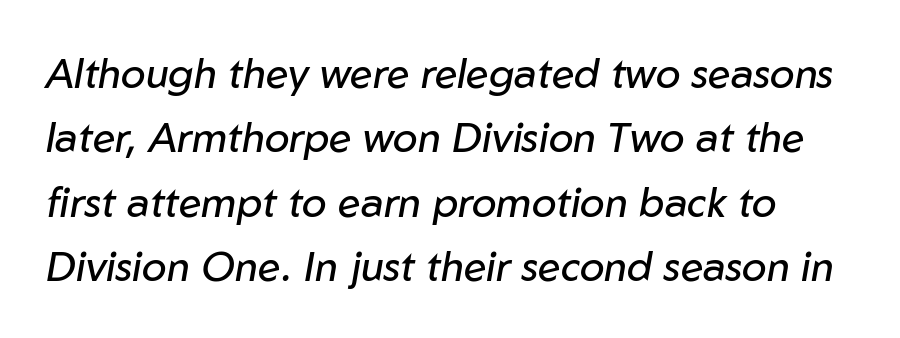
The image shows 41 px regular-weight type, italic (leaning right); set normal line spacing (1.57x), normal letter spacing, not underlined; low stroke contrast and a medium x-height.
